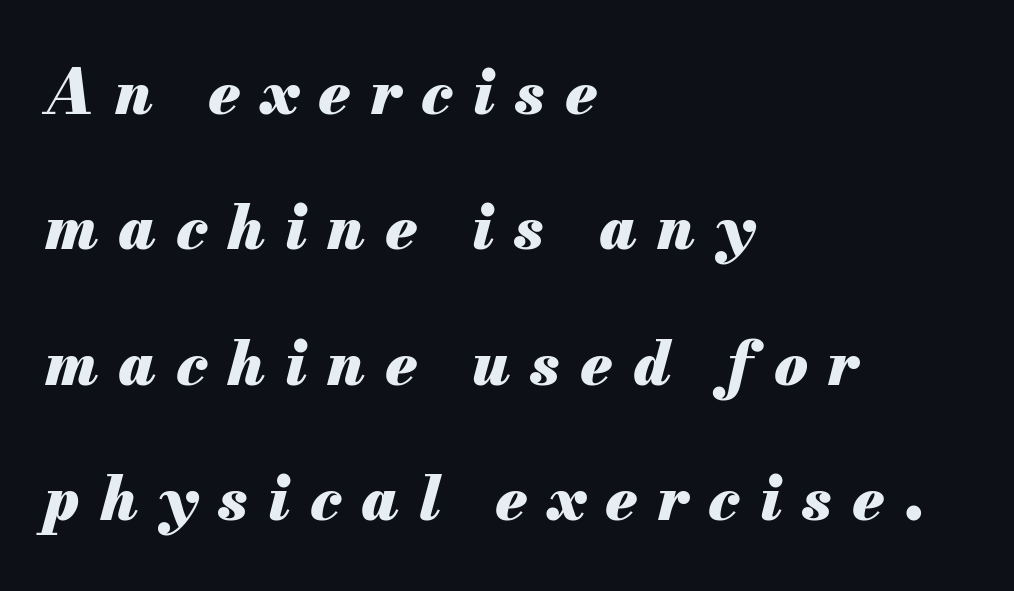
{"italic": "yes", "lean": "right", "slant_degrees": 13, "bold": "yes", "weight": "heavy", "width": "normal", "stroke_contrast": "medium", "x_height": "small", "monospaced": "no", "underline": "no", "align": "left", "line_spacing": "loose", "line_spacing_ratio": 2.22, "letter_spacing": "wide", "letter_spacing_em": 0.33, "glyph_px": 61}
